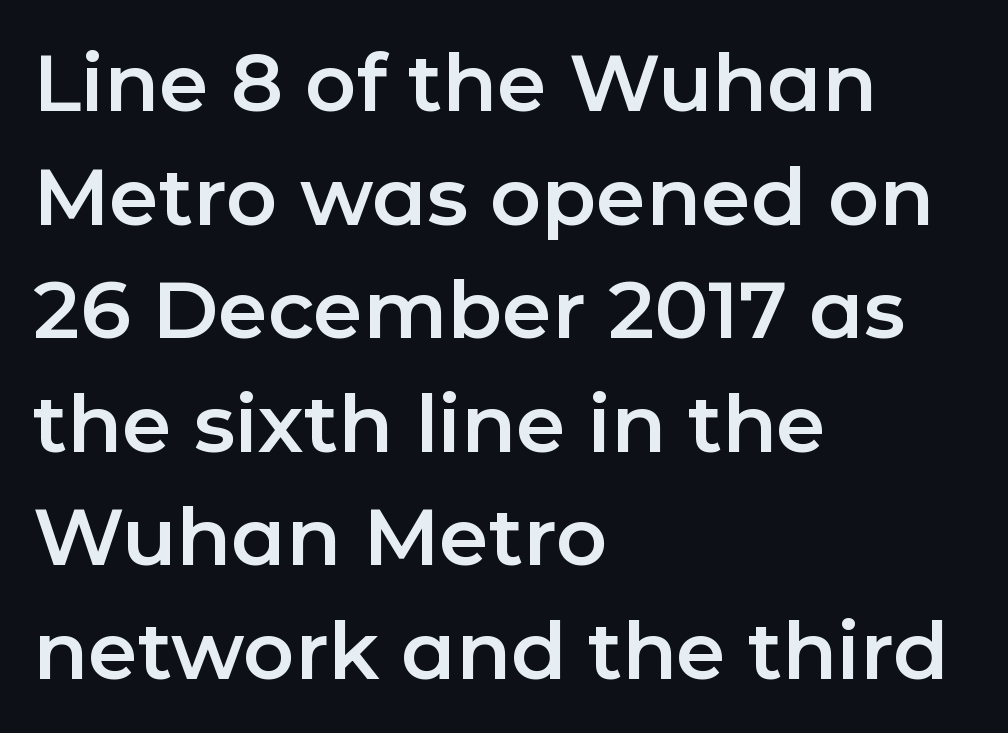
The image shows 80 px sans-serif type, upright; set left-aligned, normal line spacing (1.42x), normal letter spacing, not underlined; low stroke contrast and a medium x-height.
